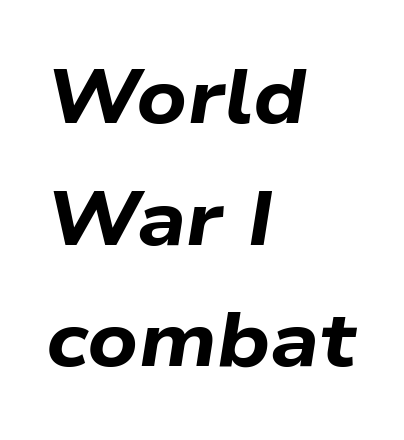
Q: Is the text bold? A: Yes.
Q: Is the text italic (slanted)? A: Yes, it leans right by about 9 degrees.
Q: Is the text underlined? A: No.
Q: How is the paragraph aligned? A: Left-aligned.
Q: Is the spacing between letters normal or unusually wide? A: Normal.
Q: Is the spacing between lines tight, normal or loose? A: Normal.
Q: Width (condensed, normal, or wide)? A: Wide.
Q: Stroke contrast? A: Low.
Q: x-height? A: Medium.
Q: Monospaced? A: No.
